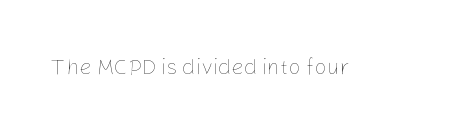
The image shows 22 px text type, upright; set normal letter spacing, not underlined.
